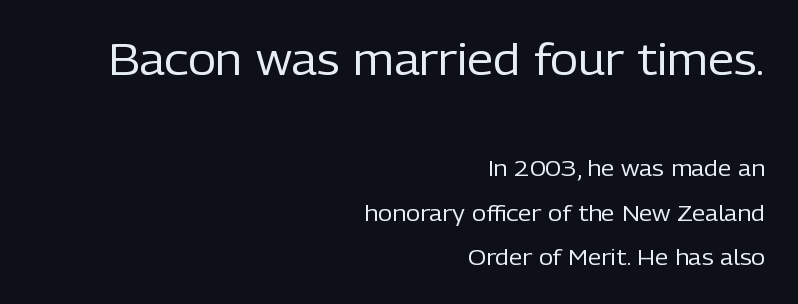
The image shows 43 px regular-weight sans-serif type, upright; set right-aligned, loose line spacing (2.02x), normal letter spacing, not underlined; the first (top) block is 1.95x larger; low stroke contrast and a medium x-height.
